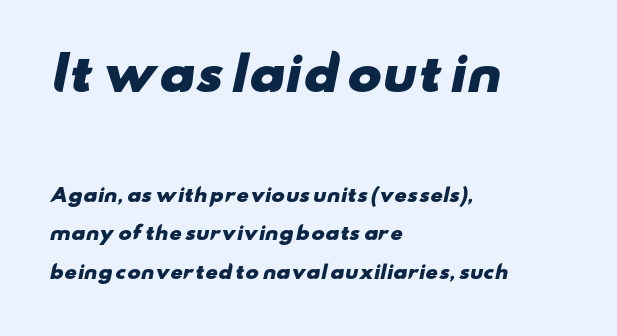
The emphasis by scale lands on block number one, above. Plenty of ink on the page — the face is bold. Each letter keeps its own natural width here, so spacing adapts to shape. The text was rendered using a sans face with plain stroke endings.
